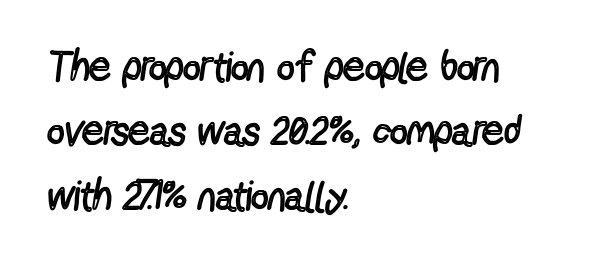
The image shows 42 px regular-weight, condensed sans-serif type; set left-aligned, normal line spacing (1.53x), normal letter spacing, not underlined; a medium x-height.
